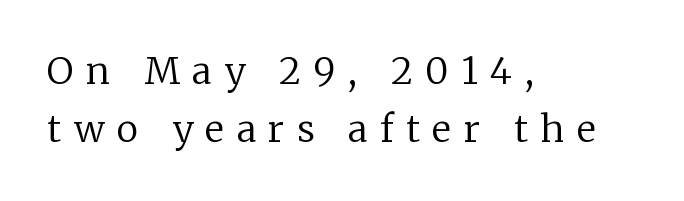
The image shows 37 px regular-weight serif type, upright; set left-aligned, normal line spacing (1.57x), unusually wide letter spacing (+0.34 em), not underlined; low stroke contrast and a medium x-height.
